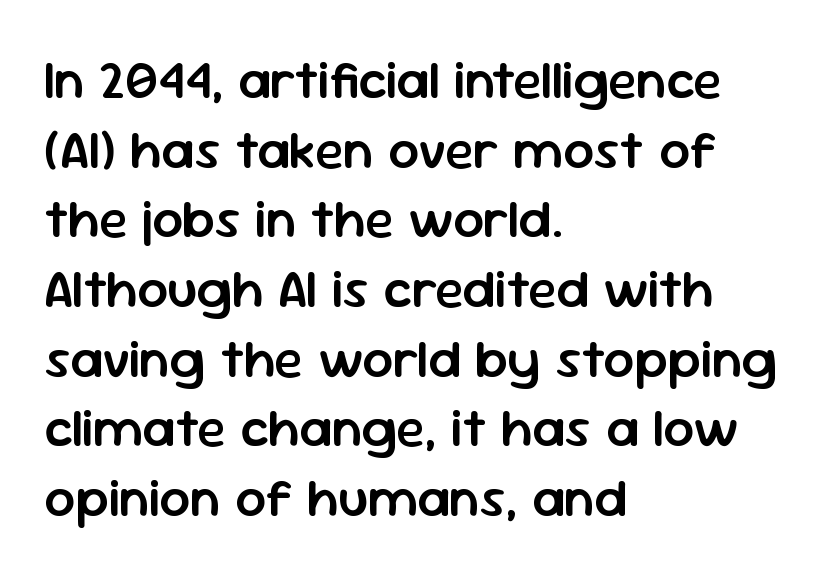
Q: Is the text bold? A: Semi-bold.
Q: Is the text italic (slanted)? A: No, it is upright.
Q: Is the typeface a serif or a sans-serif typeface? A: Sans-serif.
Q: Is the text underlined? A: No.
Q: How is the paragraph aligned? A: Left-aligned.
Q: Is the spacing between letters normal or unusually wide? A: Normal.
Q: Is the spacing between lines tight, normal or loose? A: Normal.
Q: Width (condensed, normal, or wide)? A: Normal.
Q: Stroke contrast? A: Low.
Q: x-height? A: Medium.
Q: Monospaced? A: No.
